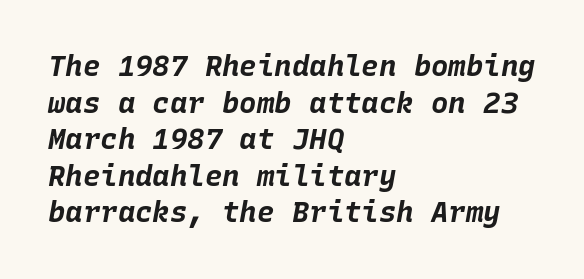
{"italic": "yes", "lean": "right", "slant_degrees": 10, "bold": "yes", "weight": "bold", "width": "normal", "stroke_contrast": "low", "x_height": "large", "monospaced": "yes", "underline": "no", "align": "left", "line_spacing": "normal", "line_spacing_ratio": 1.26, "letter_spacing": "normal", "letter_spacing_em": 0.0, "glyph_px": 29}
